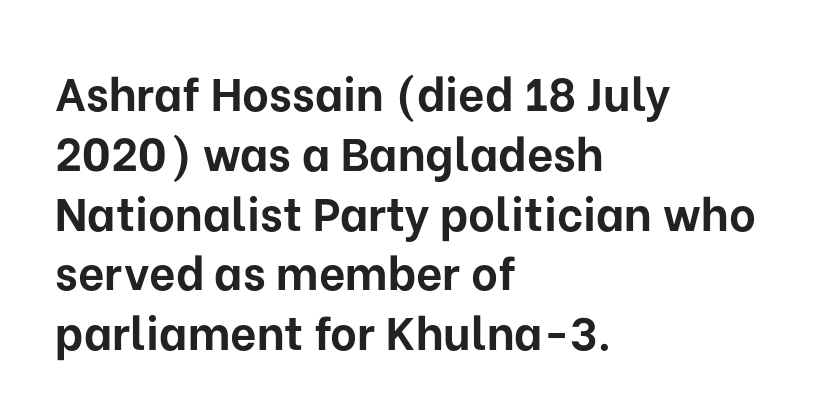
The image shows 46 px bold sans-serif type, upright; set left-aligned, normal line spacing (1.3x), normal letter spacing, not underlined; low stroke contrast and a medium x-height.
